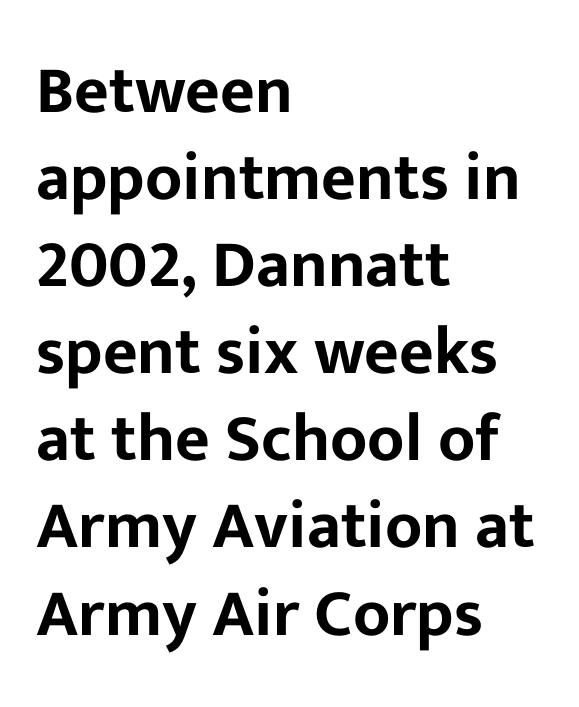
Q: Is the text italic (slanted)? A: No, it is upright.
Q: Is the typeface a serif or a sans-serif typeface? A: Sans-serif.
Q: Is the text underlined? A: No.
Q: How is the paragraph aligned? A: Left-aligned.
Q: Is the spacing between letters normal or unusually wide? A: Normal.
Q: Is the spacing between lines tight, normal or loose? A: Normal.
Q: Width (condensed, normal, or wide)? A: Normal.
Q: Stroke contrast? A: Low.
Q: x-height? A: Medium.
Q: Monospaced? A: No.
